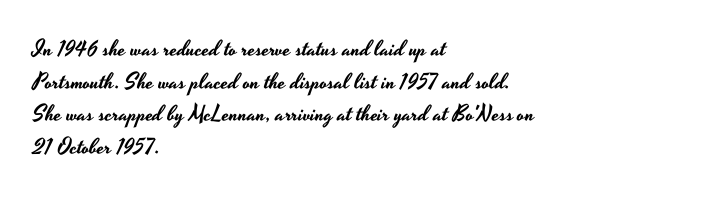
Q: Is the text italic (slanted)? A: Yes.
Q: Is the text underlined? A: No.
Q: How is the paragraph aligned? A: Left-aligned.
Q: Is the spacing between letters normal or unusually wide? A: Normal.
Q: Is the spacing between lines tight, normal or loose? A: Normal.
